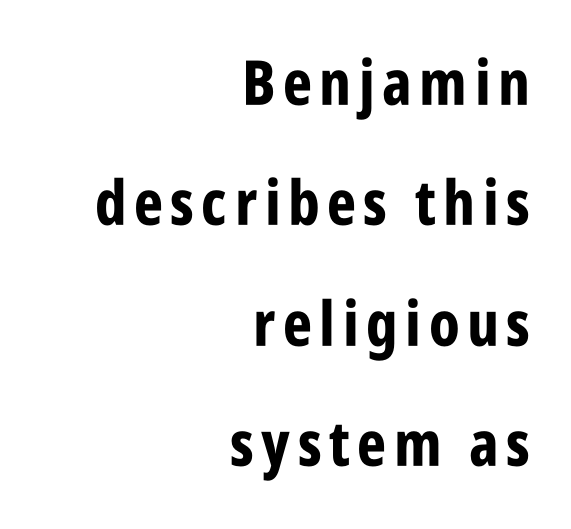
The font family rendered here belongs to the sans-serif group. Each row of text sits above clean, open space. Heft: maximum for text — a bold. Proportional: the letters do not fall into vertical columns.
